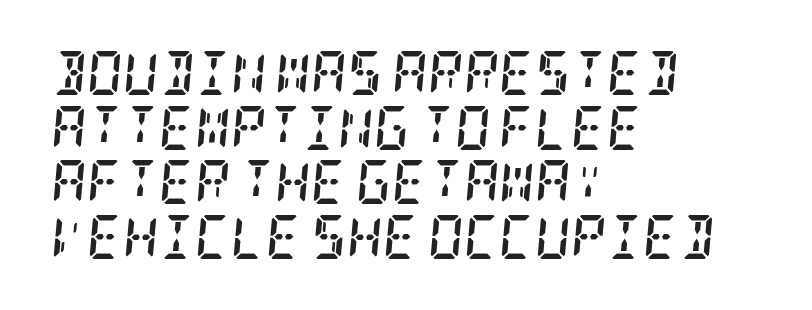
A typesetter would label this face a serif. This is oblique type, the kind used for emphasis or titles. Nobody drew a line under any word here. Does the copy run flush right? No — it runs flush left. In terms of weight, the rendering is a true, heavy bold. There is no visible air inserted between adjacent glyphs.
